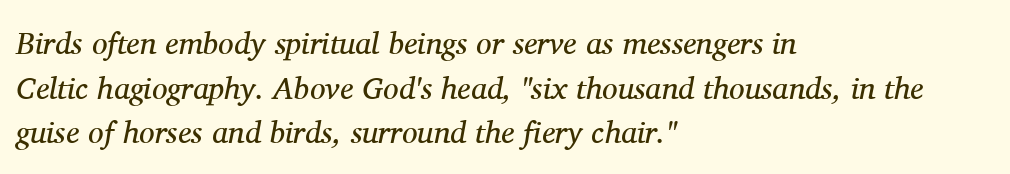
A quiet, ordinary-to-light weight characterises the typeface. This sample is left-justified, so line endings fall wherever the words run out. Think of a printed novel: that variable character pitch is what you see here. Nothing unusual about the tracking: characters are spaced as the font intends. The face used here has a pronounced slope to its letters. Descenders are the only things crossing below the line.
